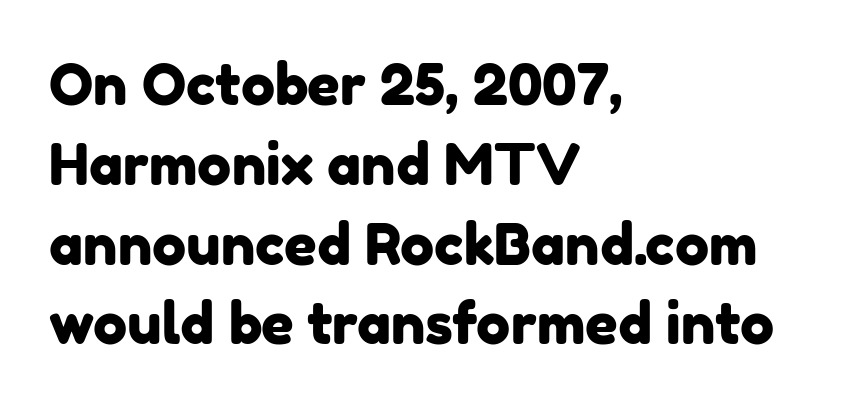
The leading is moderate, giving the passage an even texture. Here the designer chose a conventional face with non-uniform glyph widths. The lines are quadded left. The horizontal fit of the characters is conventional and even. Descender tails drop into unmarked territory.
